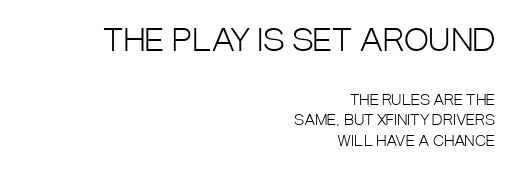
Honestly, there is no underline to notice here at all. If you squint, the top block still reads clearly — it's the larger of the two. Weight: in the light-to-regular range. Horizontal alignment here is rightward, an uncommon choice for prose.
